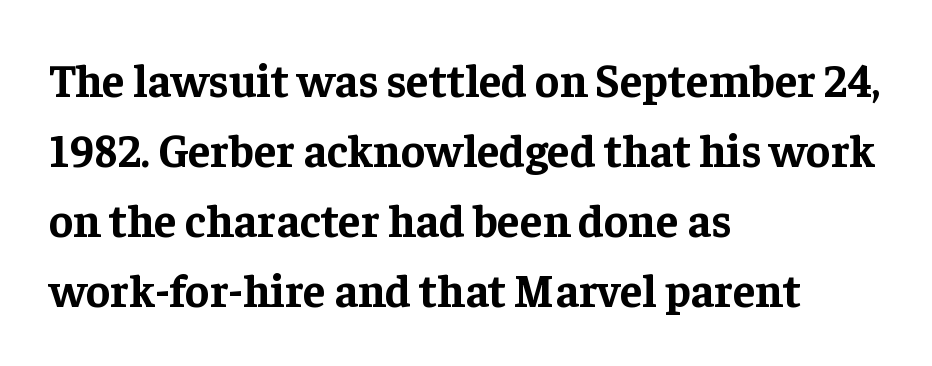
Leftover space on each line is placed entirely after the last word. A typesetter would call this leading conventional body-copy spacing. Upright lettering throughout. Students, note that the glyphs here touch the page at normal intervals. Type without underlining.
